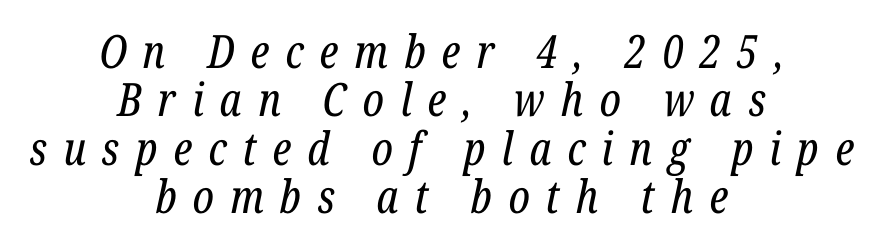
{"serif": "yes", "italic": "yes", "lean": "right", "slant_degrees": 12, "bold": "no", "weight": "regular", "width": "condensed", "stroke_contrast": "low", "x_height": "medium", "monospaced": "no", "underline": "no", "align": "center", "line_spacing": "tight", "line_spacing_ratio": 1.05, "letter_spacing": "wide", "letter_spacing_em": 0.35, "glyph_px": 46}
